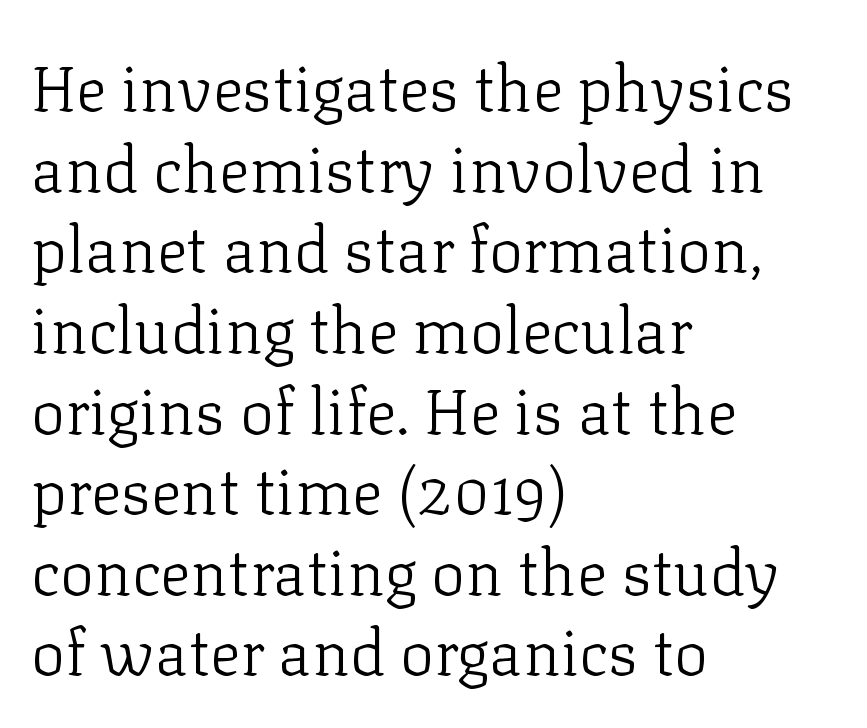
Q: Is the text bold? A: No.
Q: Is the text italic (slanted)? A: No, it is upright.
Q: Is the typeface a serif or a sans-serif typeface? A: Serif.
Q: Is the text underlined? A: No.
Q: How is the paragraph aligned? A: Left-aligned.
Q: Is the spacing between letters normal or unusually wide? A: Normal.
Q: Is the spacing between lines tight, normal or loose? A: Normal.
Q: Width (condensed, normal, or wide)? A: Normal.
Q: Stroke contrast? A: Low.
Q: x-height? A: Medium.
Q: Monospaced? A: No.
